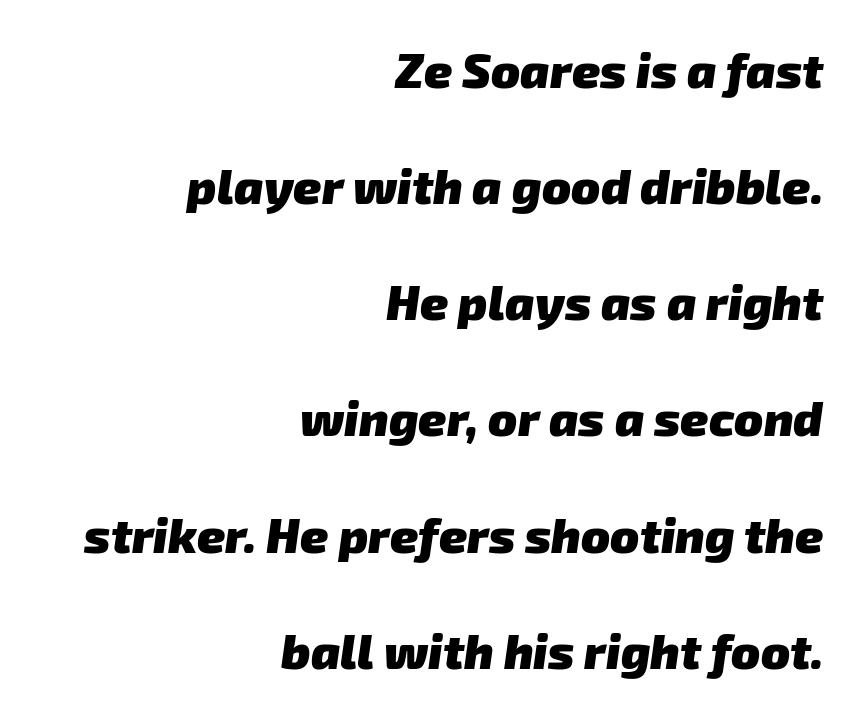
Spacing between characters is what you'd get straight out of the box. This is heavy type, rendered in bold. Beneath every word, the page is bare. This sample trades compactness for vertical openness between lines.
